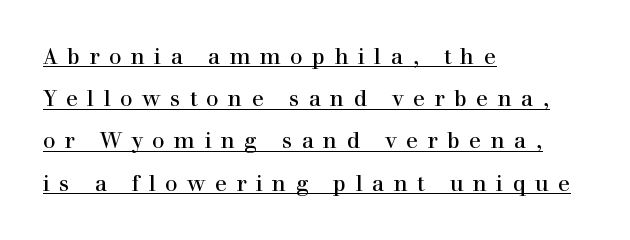
Q: Is the text bold? A: No.
Q: Is the text italic (slanted)? A: No, it is upright.
Q: Is the text underlined? A: Yes.
Q: How is the paragraph aligned? A: Left-aligned.
Q: Is the spacing between letters normal or unusually wide? A: Unusually wide.
Q: Is the spacing between lines tight, normal or loose? A: Loose.
